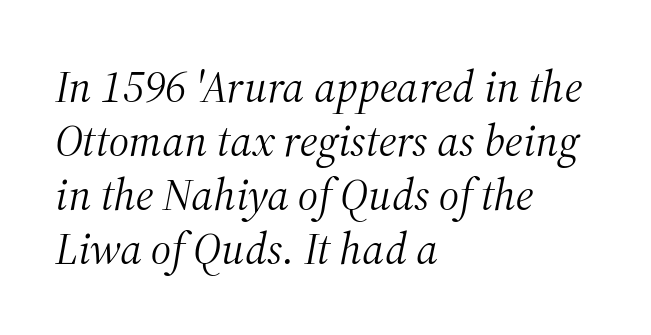
Spacing verdict: proportional, widths tailored to each character. Typographically, this falls in the serif category. Bold? No — there's no thickening of the strokes. The passage shown has conventional tracking throughout. Decoration check: the copy has no underline.
